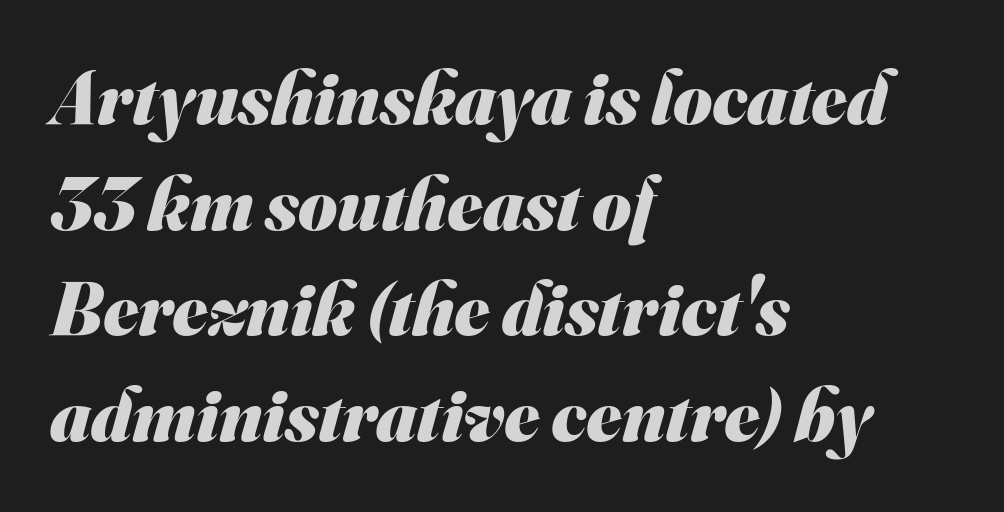
The image shows 75 px heavy sans-serif type; set left-aligned, normal line spacing (1.41x), normal letter spacing, not underlined; medium stroke contrast and a small x-height.
